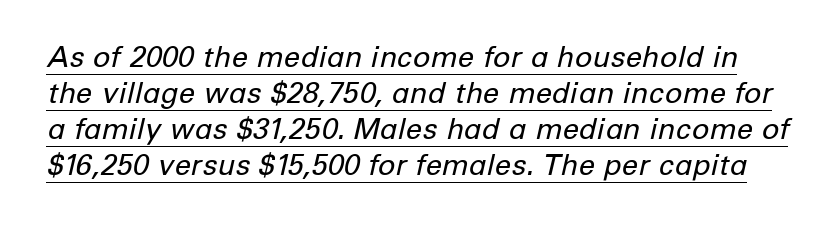
Q: Is the text bold? A: No.
Q: Is the text italic (slanted)? A: Yes, it leans right by about 12 degrees.
Q: Is the text underlined? A: Yes.
Q: Is the spacing between letters normal or unusually wide? A: Normal.
Q: Width (condensed, normal, or wide)? A: Normal.
Q: Stroke contrast? A: Low.
Q: x-height? A: Medium.
Q: Monospaced? A: No.
